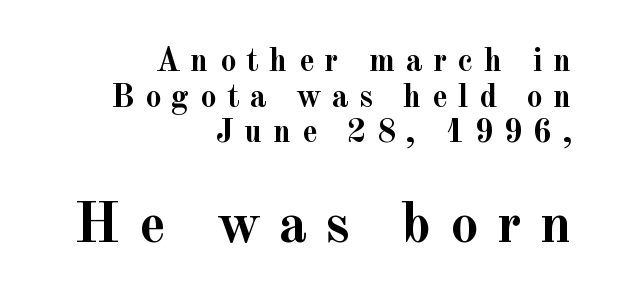
Q: Is the text bold? A: Yes.
Q: Is the text italic (slanted)? A: No, it is upright.
Q: Is the typeface a serif or a sans-serif typeface? A: Serif.
Q: Is the text underlined? A: No.
Q: How is the paragraph aligned? A: Right-aligned.
Q: Is the spacing between letters normal or unusually wide? A: Unusually wide.
Q: Is the spacing between lines tight, normal or loose? A: Tight.
Q: Which block of text is set in a larger size, the first (top) or the second (bottom)? A: The second (bottom) one.
Q: Width (condensed, normal, or wide)? A: Normal.
Q: x-height? A: Small.
Q: Monospaced? A: No.
